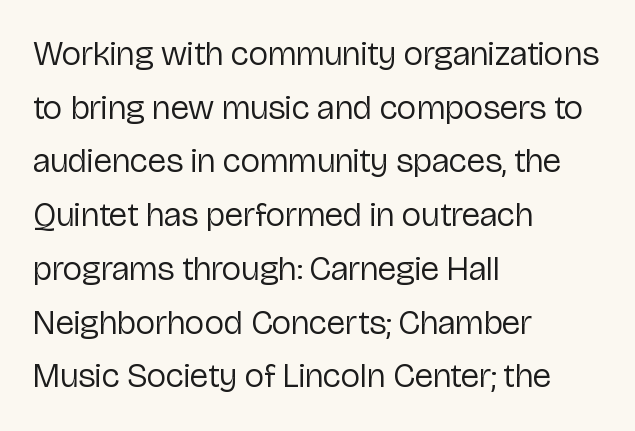
Q: Is the text bold? A: No.
Q: Is the text italic (slanted)? A: No, it is upright.
Q: Is the typeface a serif or a sans-serif typeface? A: Sans-serif.
Q: Is the text underlined? A: No.
Q: How is the paragraph aligned? A: Left-aligned.
Q: Is the spacing between letters normal or unusually wide? A: Normal.
Q: Is the spacing between lines tight, normal or loose? A: Normal.
Q: Width (condensed, normal, or wide)? A: Normal.
Q: Stroke contrast? A: Low.
Q: x-height? A: Medium.
Q: Monospaced? A: No.
